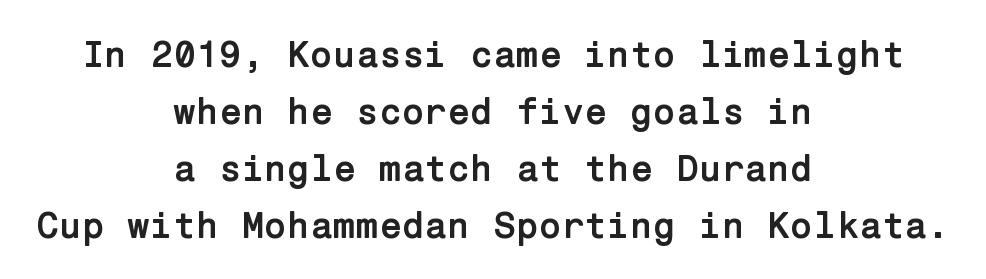
{"serif": "no", "italic": "no", "bold": "yes", "weight": "semibold", "width": "normal", "stroke_contrast": "low", "x_height": "medium", "underline": "no", "align": "center", "line_spacing": "normal", "line_spacing_ratio": 1.54, "letter_spacing": "normal", "letter_spacing_em": 0.0, "glyph_px": 37}
